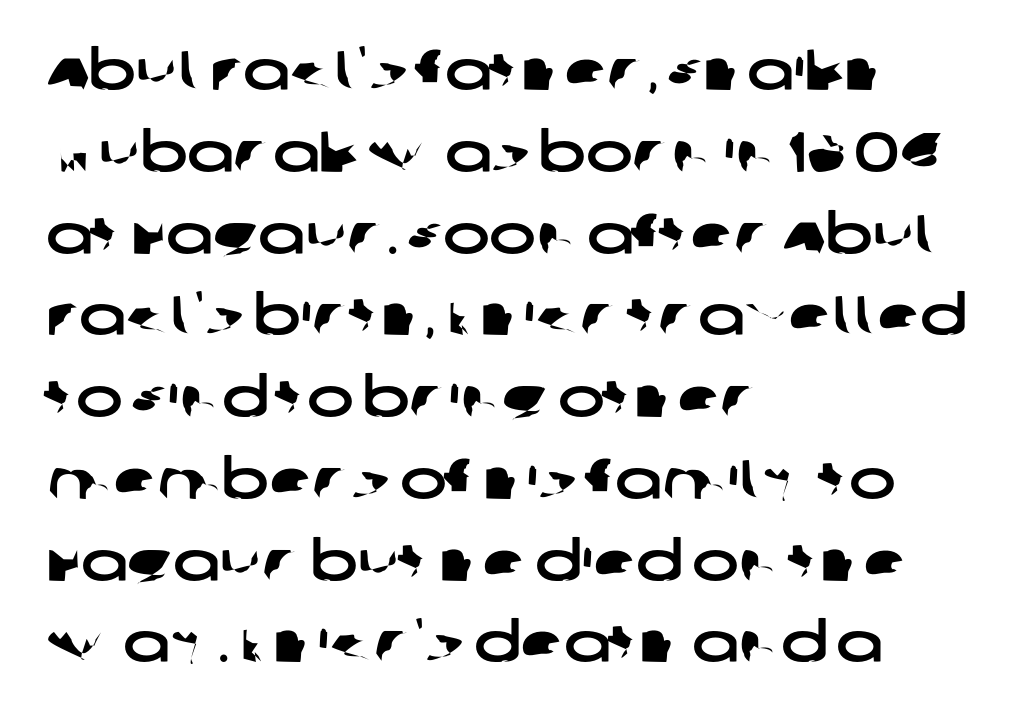
Q: Is the typeface a serif or a sans-serif typeface? A: Sans-serif.
Q: Is the text underlined? A: No.
Q: How is the paragraph aligned? A: Left-aligned.
Q: Is the spacing between letters normal or unusually wide? A: Normal.
Q: Is the spacing between lines tight, normal or loose? A: Normal.
Q: Width (condensed, normal, or wide)? A: Wide.
Q: Stroke contrast? A: Low.
Q: x-height? A: Large.
Q: Monospaced? A: No.
